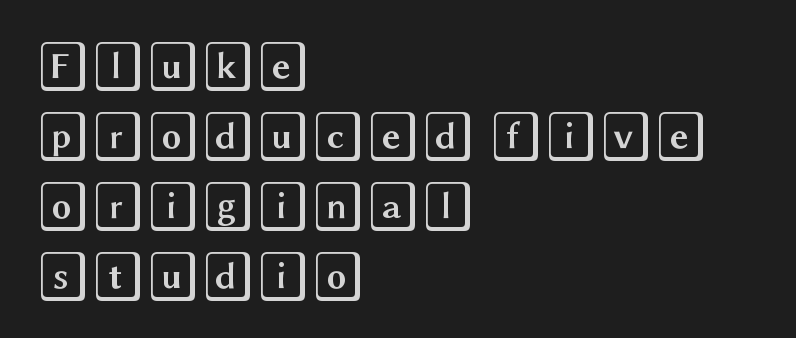
The image shows 50 px wide type, upright; set left-aligned, normal line spacing (1.4x), normal letter spacing, not underlined; a large x-height.
